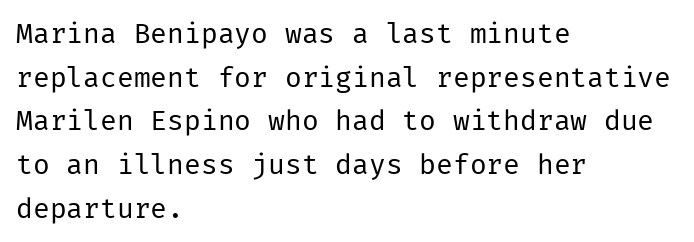
The face looks like a standard text weight, possibly lighter. The designer went with a sans here, leaving each stem footless. Compared with a centered layout, this one pins lines to the left instead. Quick note: underline off. This sample uses plain, unmodified letter spacing.
